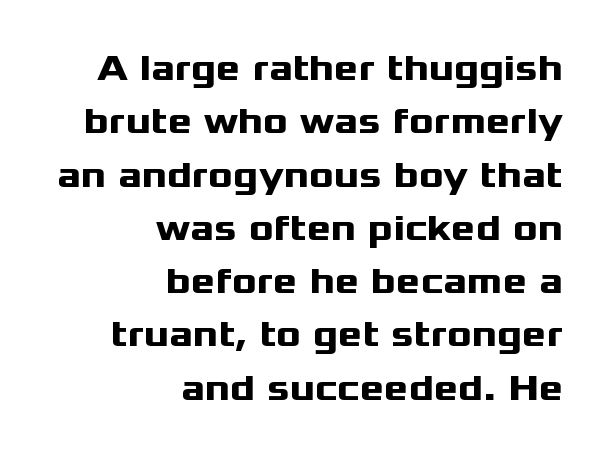
{"serif": "no", "italic": "no", "bold": "yes", "weight": "heavy", "width": "wide", "stroke_contrast": "medium", "x_height": "medium", "monospaced": "no", "underline": "no", "align": "right", "line_spacing": "normal", "line_spacing_ratio": 1.44, "letter_spacing": "normal", "letter_spacing_em": 0.0, "glyph_px": 37}
